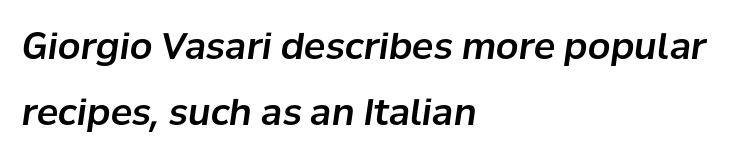
Tall strokes in this sample are angled rather than plumb. The rendering anchors every line to the left-hand side. Character widths vary here, with narrow letters taking less room than wide ones. The strip under each line holds only bare page. There is no visible air inserted between adjacent glyphs.
